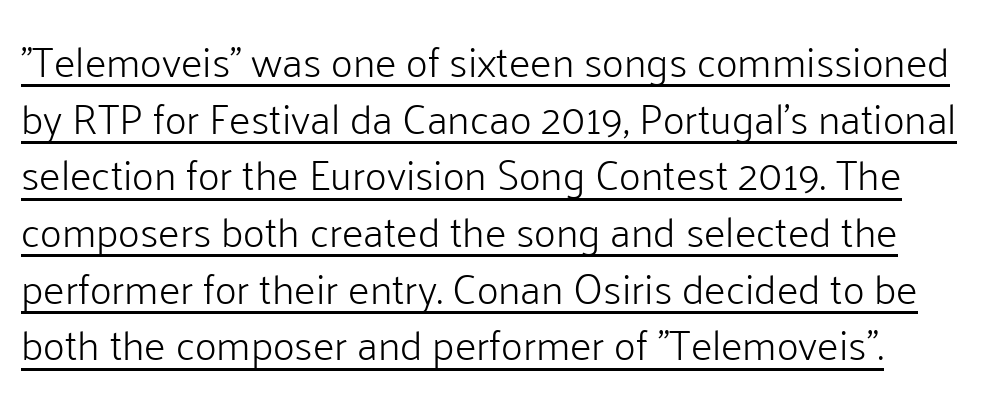
The image shows 42 px light sans-serif type, upright; set left-aligned, normal line spacing (1.35x), normal letter spacing, underlined; low stroke contrast and a medium x-height.
